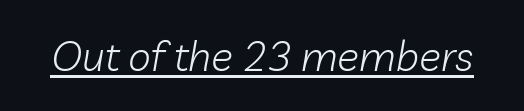
Q: Is the text bold? A: No.
Q: Is the text italic (slanted)? A: Yes, it leans right by about 10 degrees.
Q: Is the text underlined? A: Yes.
Q: Is the spacing between letters normal or unusually wide? A: Normal.
Q: Width (condensed, normal, or wide)? A: Normal.
Q: Stroke contrast? A: Low.
Q: x-height? A: Medium.
Q: Monospaced? A: No.
